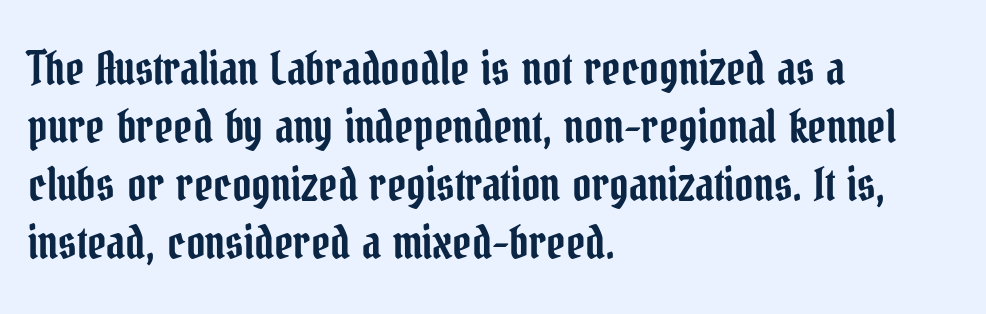
Q: Is the text italic (slanted)? A: No, it is upright.
Q: Is the typeface a serif or a sans-serif typeface? A: Serif.
Q: Is the text underlined? A: No.
Q: How is the paragraph aligned? A: Left-aligned.
Q: Is the spacing between letters normal or unusually wide? A: Normal.
Q: Is the spacing between lines tight, normal or loose? A: Normal.
Q: Width (condensed, normal, or wide)? A: Condensed.
Q: Stroke contrast? A: Low.
Q: x-height? A: Medium.
Q: Monospaced? A: No.
